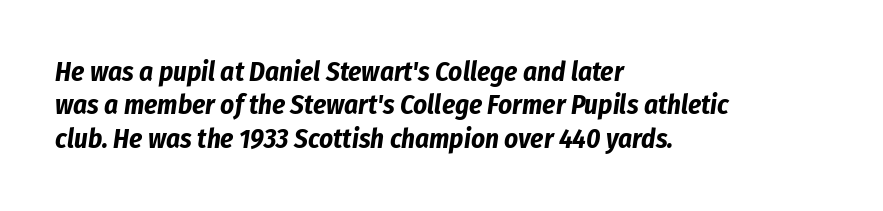
Check under the words: just untouched page. Notice how the stems are inclined rather than vertical — that's the hallmark of italics. Alignment: flush left. A full-strength bold gives these letters their thick strokes. Is the letter spacing exaggerated? No — it looks like the ordinary default.
